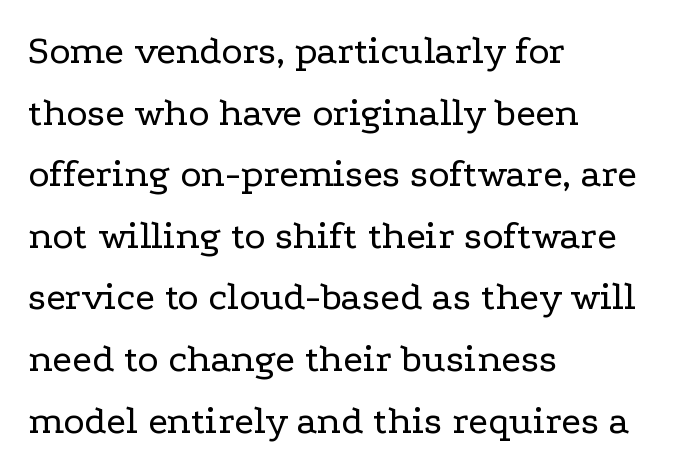
The vertical gap from one line to the next is medium. Spacing verdict: proportional, widths tailored to each character. Does the copy run flush right? No — it runs flush left. The strokes carry an ordinary text weight at most. How are the letters spaced? Ordinarily, with no added tracking.
